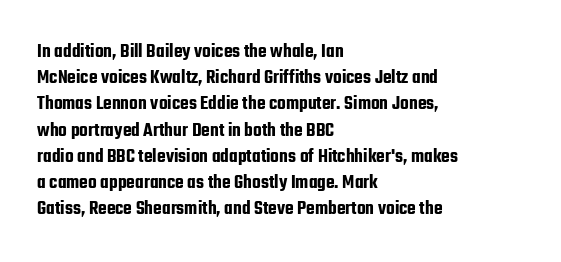
{"italic": "no", "underline": "no", "align": "left", "line_spacing": "normal", "line_spacing_ratio": 1.31, "letter_spacing": "normal", "letter_spacing_em": 0.0, "glyph_px": 20}
